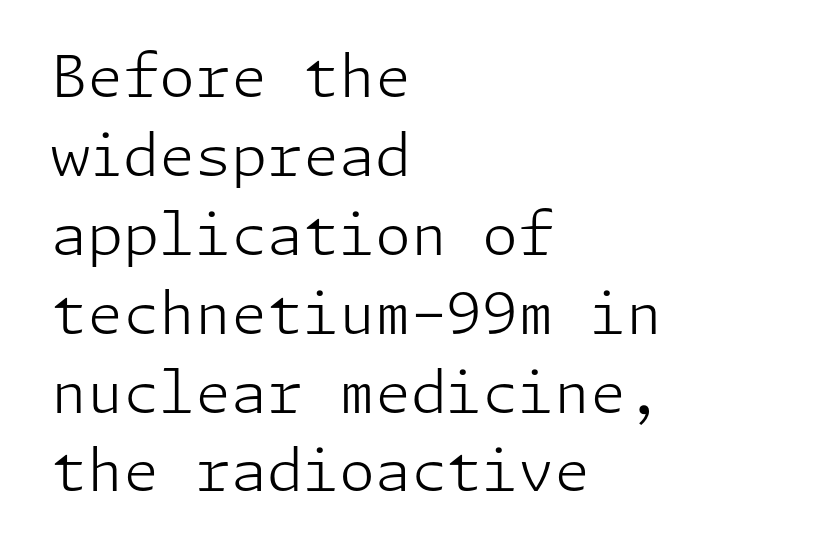
A typesetter would call this leading conventional body-copy spacing. Descenders hang freely into open space. No extra ink here — the face is not bold. Compared with typical body copy, the letter spacing here is the same. The rag falls on the right side of this text block.
